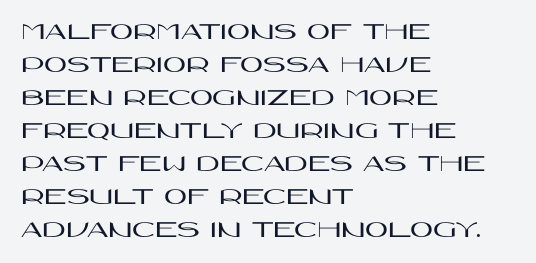
The image shows 25 px text type, upright; set left-aligned, normal line spacing (1.32x), normal letter spacing, not underlined.
